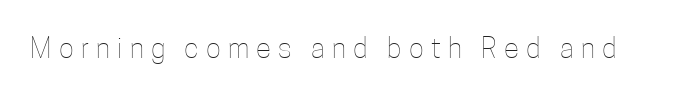
The image shows 28 px thin, condensed type, upright; set unusually wide letter spacing (+0.26 em), not underlined; low stroke contrast and a medium x-height.
